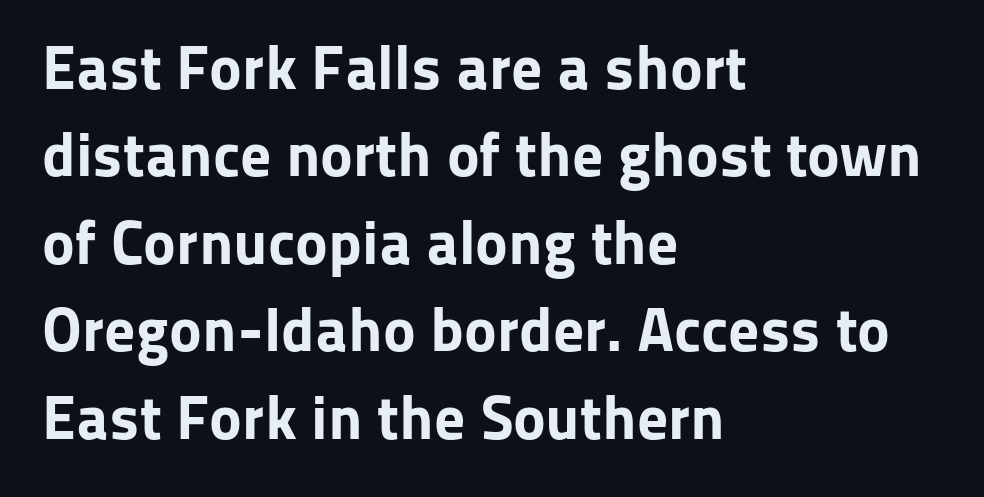
{"serif": "no", "italic": "no", "bold": "yes", "weight": "bold", "width": "normal", "stroke_contrast": "low", "x_height": "medium", "monospaced": "no", "underline": "no", "align": "left", "line_spacing": "normal", "line_spacing_ratio": 1.41, "letter_spacing": "normal", "letter_spacing_em": 0.0, "glyph_px": 62}
